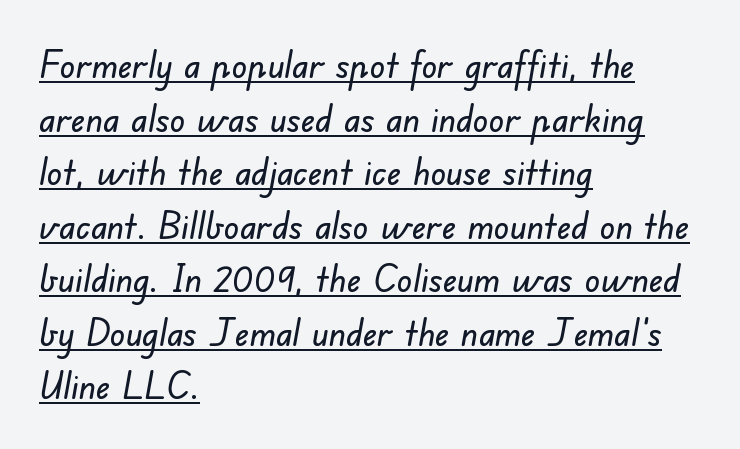
Q: Is the typeface a serif or a sans-serif typeface? A: Sans-serif.
Q: Is the text underlined? A: Yes.
Q: How is the paragraph aligned? A: Left-aligned.
Q: Is the spacing between letters normal or unusually wide? A: Normal.
Q: Is the spacing between lines tight, normal or loose? A: Normal.
Q: Width (condensed, normal, or wide)? A: Normal.
Q: Stroke contrast? A: Low.
Q: x-height? A: Small.
Q: Monospaced? A: No.
